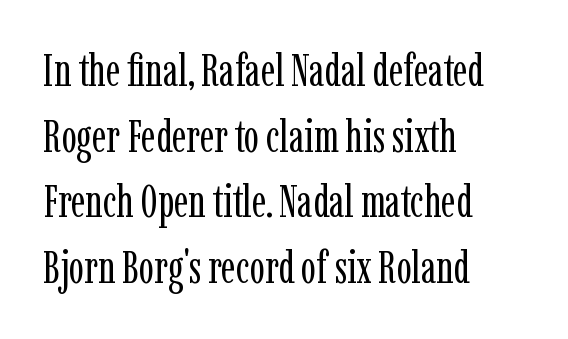
The image shows 45 px regular-weight, condensed serif type, upright; set left-aligned, normal line spacing (1.46x), normal letter spacing, not underlined; low stroke contrast and a medium x-height.
